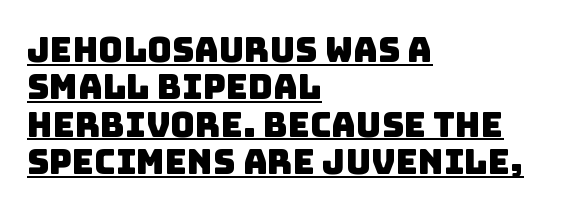
Q: Is the typeface a serif or a sans-serif typeface? A: Sans-serif.
Q: Is the text underlined? A: Yes.
Q: How is the paragraph aligned? A: Left-aligned.
Q: Is the spacing between letters normal or unusually wide? A: Normal.
Q: Is the spacing between lines tight, normal or loose? A: Tight.
Q: Width (condensed, normal, or wide)? A: Normal.
Q: Stroke contrast? A: Low.
Q: x-height? A: Large.
Q: Monospaced? A: No.
